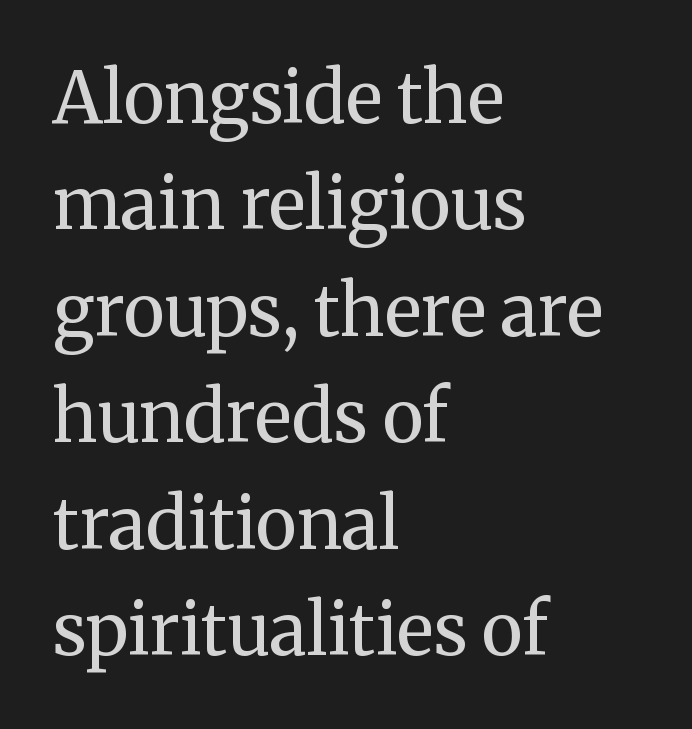
The image shows 71 px regular-weight serif type, upright; set left-aligned, normal line spacing (1.5x), normal letter spacing, not underlined; medium stroke contrast and a medium x-height.
